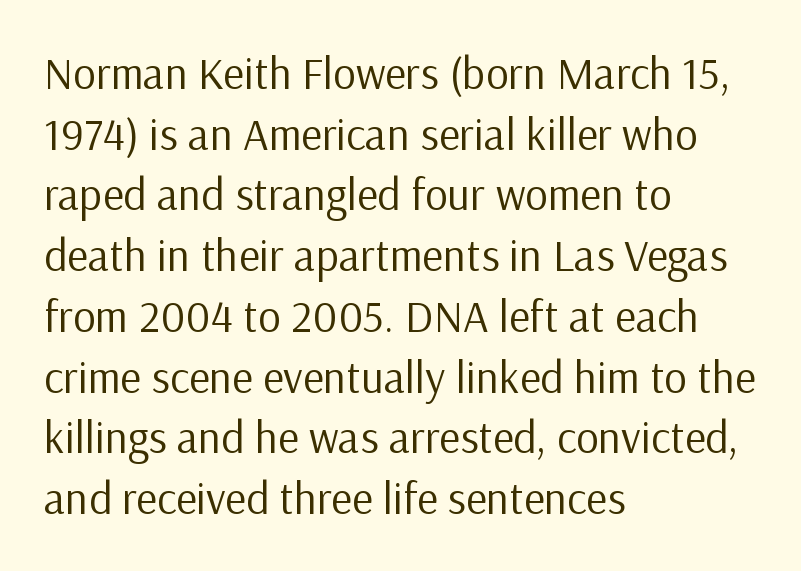
The image shows 45 px regular-weight sans-serif type, upright; set left-aligned, normal line spacing (1.35x), normal letter spacing, not underlined; low stroke contrast and a medium x-height.
